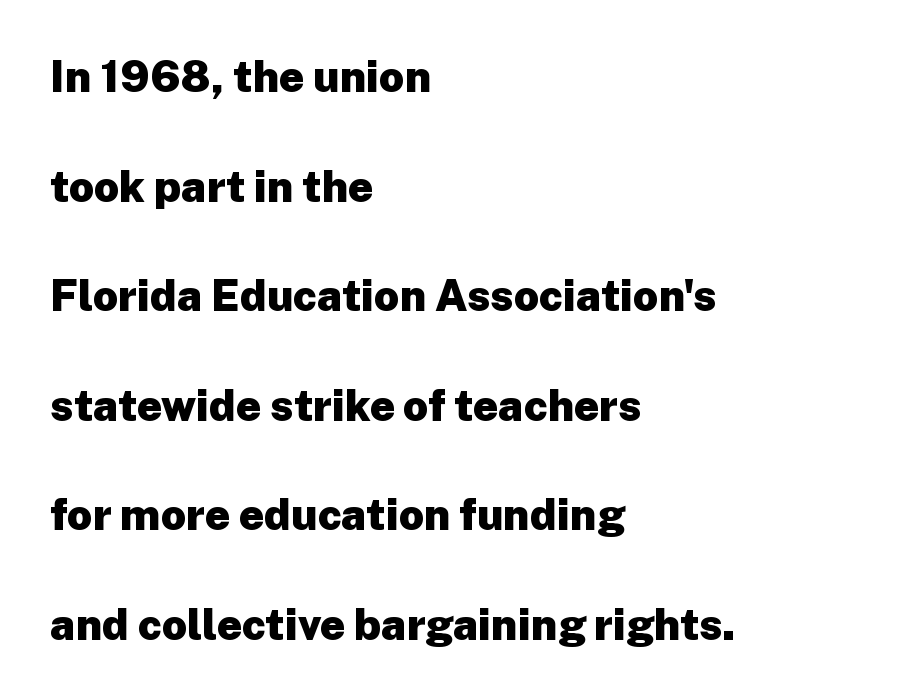
{"serif": "no", "italic": "no", "bold": "yes", "weight": "heavy", "width": "normal", "stroke_contrast": "low", "x_height": "medium", "monospaced": "no", "underline": "no", "align": "left", "line_spacing": "loose", "line_spacing_ratio": 2.49, "letter_spacing": "normal", "letter_spacing_em": 0.0, "glyph_px": 44}
